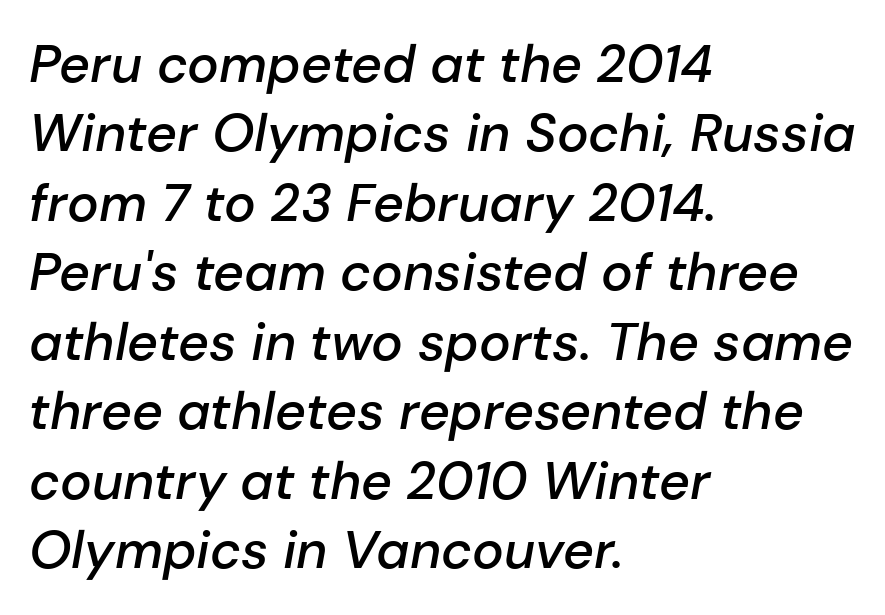
{"italic": "yes", "lean": "right", "slant_degrees": 10, "bold": "semi", "weight": "semibold", "width": "normal", "stroke_contrast": "low", "x_height": "medium", "monospaced": "no", "underline": "no", "align": "left", "line_spacing": "normal", "line_spacing_ratio": 1.31, "letter_spacing": "normal", "letter_spacing_em": 0.0, "glyph_px": 53}
